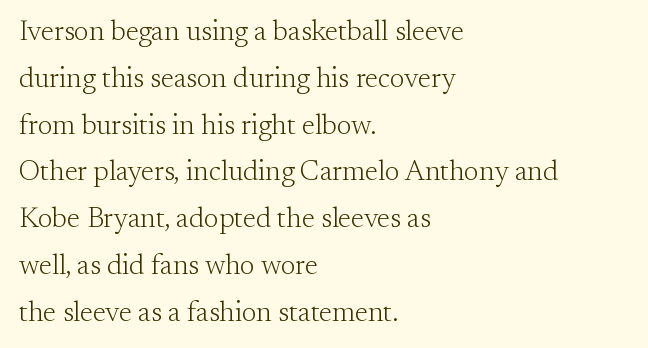
Vertical strokes here are truly vertical. Interline gaps are of average width in this sample. Decoration check: the copy has no underline. Words appear dense and cohesive because spacing is normal. Heft: none added — not bold.
